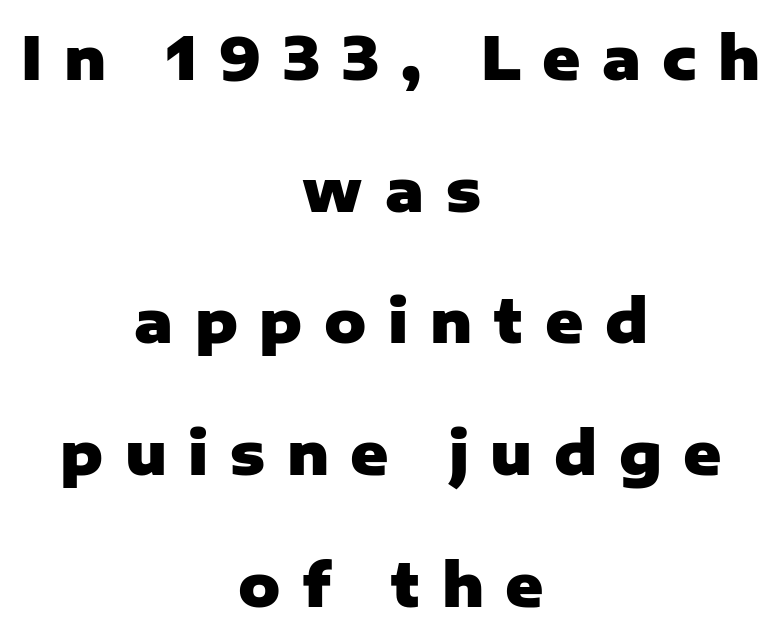
{"serif": "no", "italic": "no", "bold": "yes", "weight": "heavy", "width": "normal", "stroke_contrast": "low", "x_height": "medium", "monospaced": "no", "underline": "no", "align": "center", "line_spacing": "loose", "line_spacing_ratio": 2.27, "letter_spacing": "wide", "letter_spacing_em": 0.37, "glyph_px": 58}
